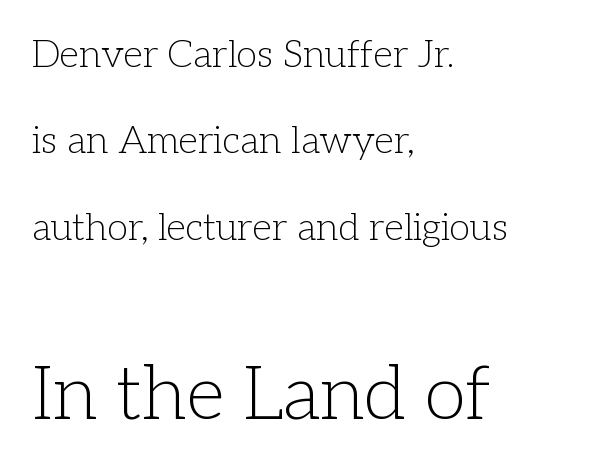
Q: Is the text bold? A: No.
Q: Is the text italic (slanted)? A: No, it is upright.
Q: Is the typeface a serif or a sans-serif typeface? A: Serif.
Q: Is the text underlined? A: No.
Q: How is the paragraph aligned? A: Left-aligned.
Q: Is the spacing between letters normal or unusually wide? A: Normal.
Q: Is the spacing between lines tight, normal or loose? A: Loose.
Q: Which block of text is set in a larger size, the first (top) or the second (bottom)? A: The second (bottom) one.
Q: Width (condensed, normal, or wide)? A: Normal.
Q: Stroke contrast? A: Low.
Q: x-height? A: Medium.
Q: Monospaced? A: No.
